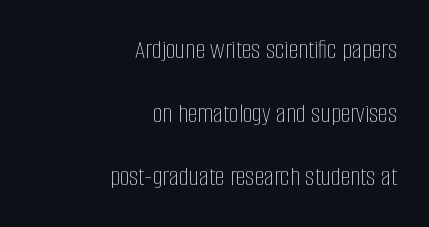
Q: Is the text bold? A: No.
Q: Is the text italic (slanted)? A: No, it is upright.
Q: Is the text underlined? A: No.
Q: How is the paragraph aligned? A: Right-aligned.
Q: Is the spacing between letters normal or unusually wide? A: Normal.
Q: Is the spacing between lines tight, normal or loose? A: Loose.
Q: Width (condensed, normal, or wide)? A: Condensed.
Q: Stroke contrast? A: Low.
Q: x-height? A: Large.
Q: Monospaced? A: No.
